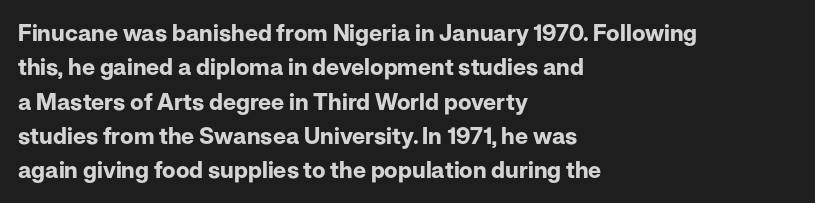
Q: Is the text bold? A: Yes.
Q: Is the text italic (slanted)? A: No, it is upright.
Q: Is the text underlined? A: No.
Q: How is the paragraph aligned? A: Left-aligned.
Q: Is the spacing between letters normal or unusually wide? A: Normal.
Q: Is the spacing between lines tight, normal or loose? A: Normal.
